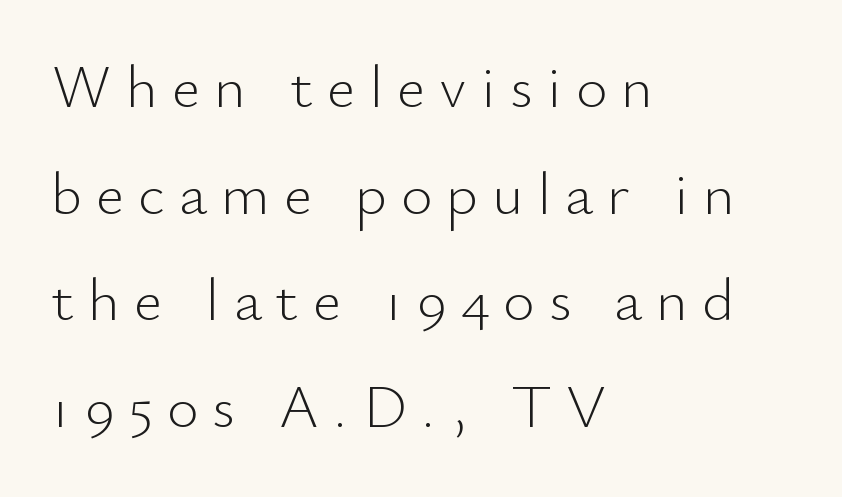
{"serif": "no", "italic": "no", "bold": "no", "weight": "light", "width": "normal", "stroke_contrast": "low", "x_height": "small", "monospaced": "no", "underline": "no", "align": "left", "line_spacing_ratio": 1.75, "letter_spacing": "wide", "letter_spacing_em": 0.23, "glyph_px": 61}
